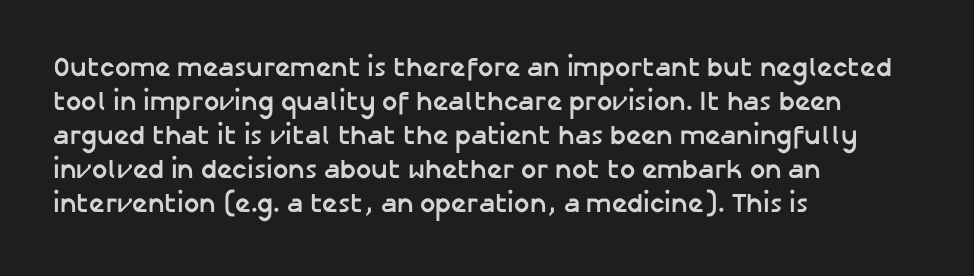
Q: Is the text bold? A: Yes.
Q: Is the text italic (slanted)? A: No, it is upright.
Q: Is the text underlined? A: No.
Q: How is the paragraph aligned? A: Left-aligned.
Q: Is the spacing between letters normal or unusually wide? A: Normal.
Q: Is the spacing between lines tight, normal or loose? A: Normal.
